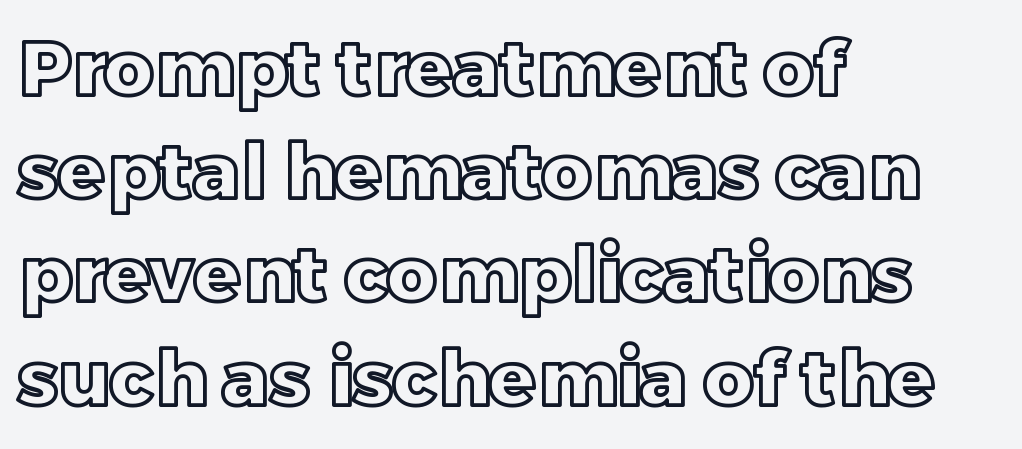
Q: Is the text italic (slanted)? A: No, it is upright.
Q: Is the text underlined? A: No.
Q: How is the paragraph aligned? A: Left-aligned.
Q: Is the spacing between letters normal or unusually wide? A: Normal.
Q: Is the spacing between lines tight, normal or loose? A: Normal.
Q: Width (condensed, normal, or wide)? A: Normal.
Q: x-height? A: Large.
Q: Monospaced? A: No.
